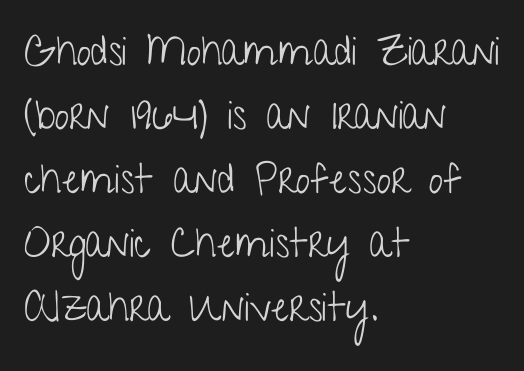
A classic flush-left, rag-right setting is used for this passage. The type family on display is of the sans-serif kind. Proportional: the letters do not fall into vertical columns. The specimen reads as upright at a glance. Type without underlining.
